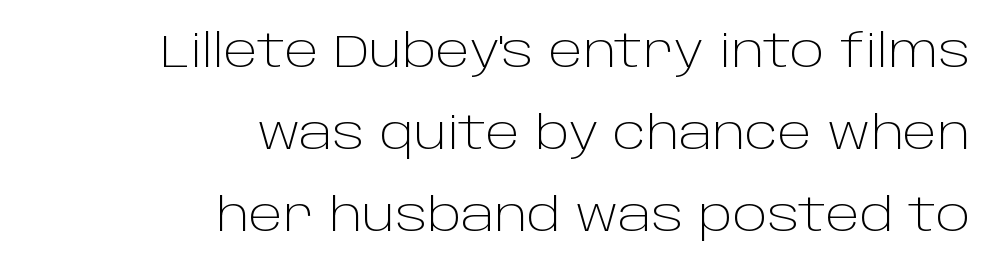
The image shows 46 px light sans-serif type, upright; set right-aligned, line spacing 1.78x, normal letter spacing, not underlined; low stroke contrast and a large x-height.
